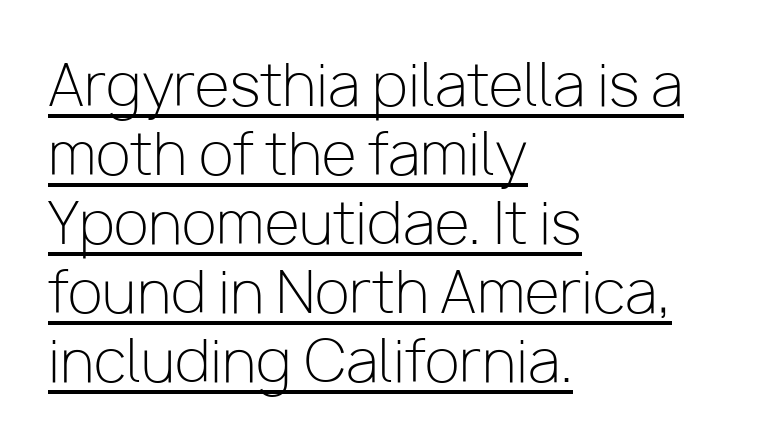
The image shows 57 px light sans-serif type, upright; set left-aligned, line spacing 1.21x, normal letter spacing, underlined; low stroke contrast and a medium x-height.
